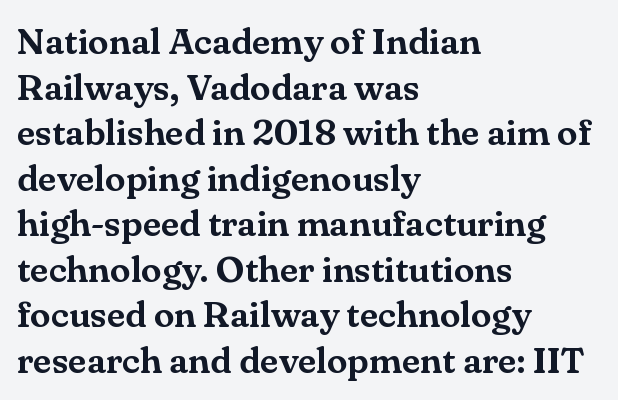
Q: Is the text italic (slanted)? A: No, it is upright.
Q: Is the typeface a serif or a sans-serif typeface? A: Serif.
Q: Is the text underlined? A: No.
Q: How is the paragraph aligned? A: Left-aligned.
Q: Is the spacing between letters normal or unusually wide? A: Normal.
Q: Width (condensed, normal, or wide)? A: Normal.
Q: Stroke contrast? A: Medium.
Q: x-height? A: Small.
Q: Monospaced? A: No.
